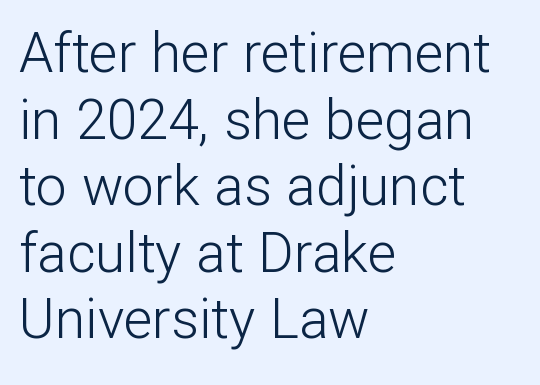
{"serif": "no", "italic": "no", "bold": "no", "weight": "light", "width": "normal", "stroke_contrast": "low", "x_height": "medium", "monospaced": "no", "underline": "no", "align": "left", "line_spacing_ratio": 1.21, "letter_spacing": "normal", "letter_spacing_em": 0.0, "glyph_px": 55}
